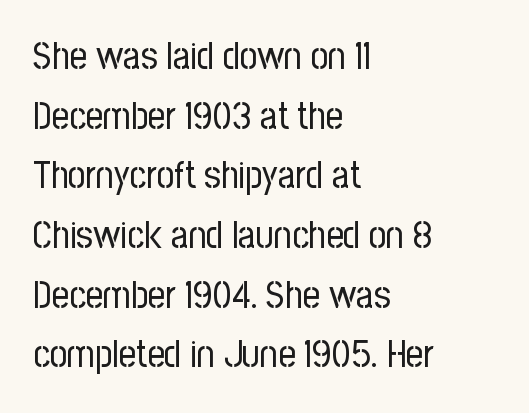
Q: Is the text bold? A: No.
Q: Is the text italic (slanted)? A: No, it is upright.
Q: Is the typeface a serif or a sans-serif typeface? A: Sans-serif.
Q: Is the text underlined? A: No.
Q: How is the paragraph aligned? A: Left-aligned.
Q: Is the spacing between letters normal or unusually wide? A: Normal.
Q: Is the spacing between lines tight, normal or loose? A: Normal.
Q: Width (condensed, normal, or wide)? A: Condensed.
Q: Stroke contrast? A: Low.
Q: x-height? A: Medium.
Q: Monospaced? A: No.
